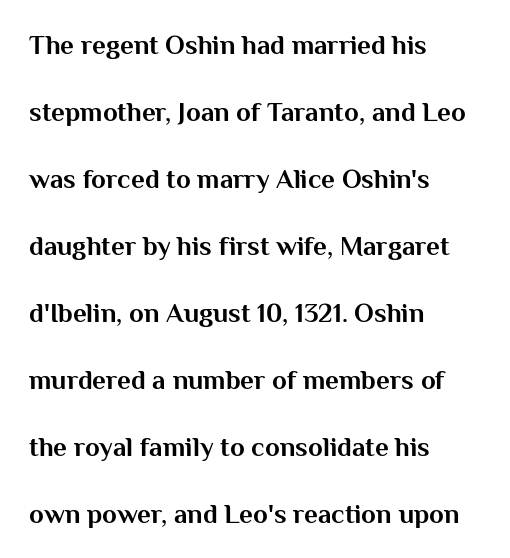
{"italic": "no", "bold": "yes", "underline": "no", "align": "left", "line_spacing": "loose", "line_spacing_ratio": 2.48, "letter_spacing": "normal", "letter_spacing_em": 0.0, "glyph_px": 27}
